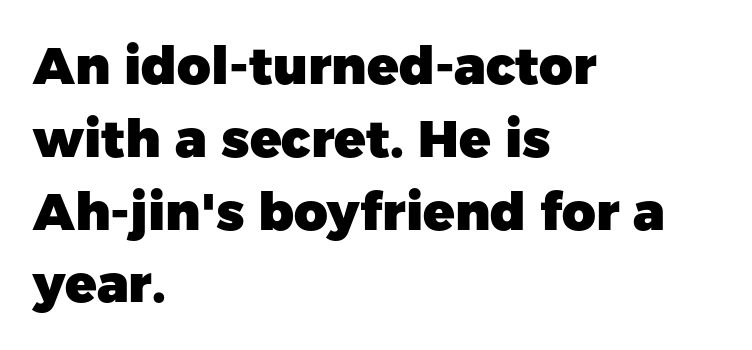
Lines of text with bare space underneath. Plenty of ink on the page — the face is bold. The letters sit at their default tracking, neither squeezed nor spread. This sample is left-justified, so line endings fall wherever the words run out. If you measured baseline to baseline, you'd find a middling distance. Nothing sits at the stroke ends, so this counts as sans-serif.
